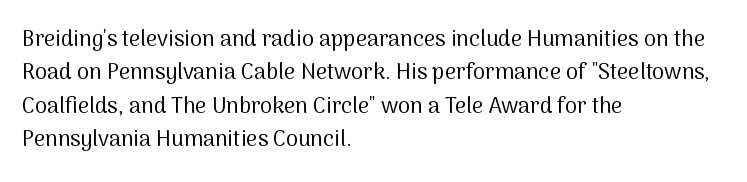
Q: Is the text bold? A: No.
Q: Is the text italic (slanted)? A: No, it is upright.
Q: Is the text underlined? A: No.
Q: How is the paragraph aligned? A: Left-aligned.
Q: Is the spacing between letters normal or unusually wide? A: Normal.
Q: Is the spacing between lines tight, normal or loose? A: Normal.
